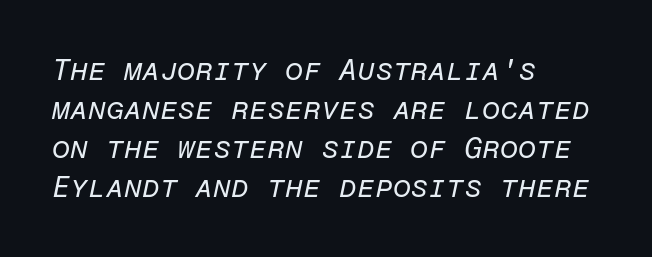
Q: Is the text bold? A: No.
Q: Is the text italic (slanted)? A: Yes, it leans right by about 12 degrees.
Q: Is the text underlined? A: No.
Q: How is the paragraph aligned? A: Left-aligned.
Q: Is the spacing between letters normal or unusually wide? A: Normal.
Q: Is the spacing between lines tight, normal or loose? A: Normal.
Q: Width (condensed, normal, or wide)? A: Normal.
Q: Stroke contrast? A: Low.
Q: x-height? A: Medium.
Q: Monospaced? A: Yes.
